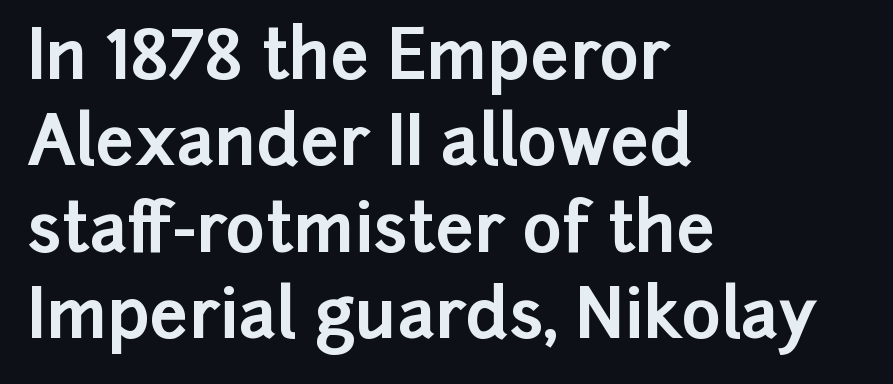
{"serif": "no", "italic": "no", "bold": "yes", "weight": "bold", "width": "normal", "stroke_contrast": "low", "x_height": "medium", "monospaced": "no", "underline": "no", "align": "left", "line_spacing": "normal", "line_spacing_ratio": 1.27, "letter_spacing": "normal", "letter_spacing_em": 0.0, "glyph_px": 68}
